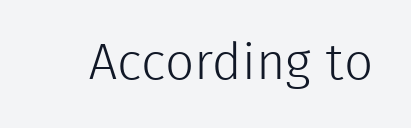
Q: Is the text bold? A: No.
Q: Is the text italic (slanted)? A: No, it is upright.
Q: Is the typeface a serif or a sans-serif typeface? A: Sans-serif.
Q: Is the text underlined? A: No.
Q: Is the spacing between letters normal or unusually wide? A: Normal.
Q: Width (condensed, normal, or wide)? A: Normal.
Q: Stroke contrast? A: Low.
Q: x-height? A: Medium.
Q: Monospaced? A: No.
